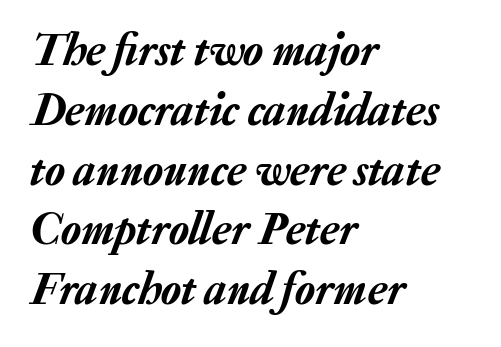
The image shows 46 px text type, italic (leaning right); set left-aligned, normal line spacing (1.3x), normal letter spacing, not underlined; low stroke contrast and a medium x-height.
